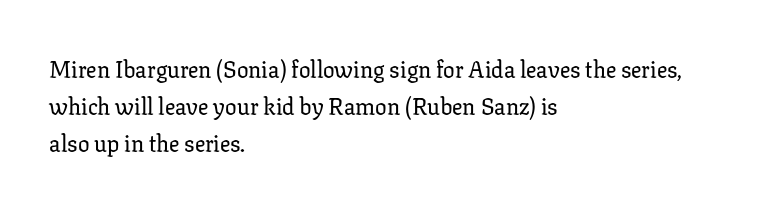
Every character sits straight up, as roman type does. Where is the straight margin? On the left. The rendering uses a moderate line-height, typical for paragraphs. Just letters on the line, the space beneath them empty. Compared with typical body copy, the letter spacing here is the same.
